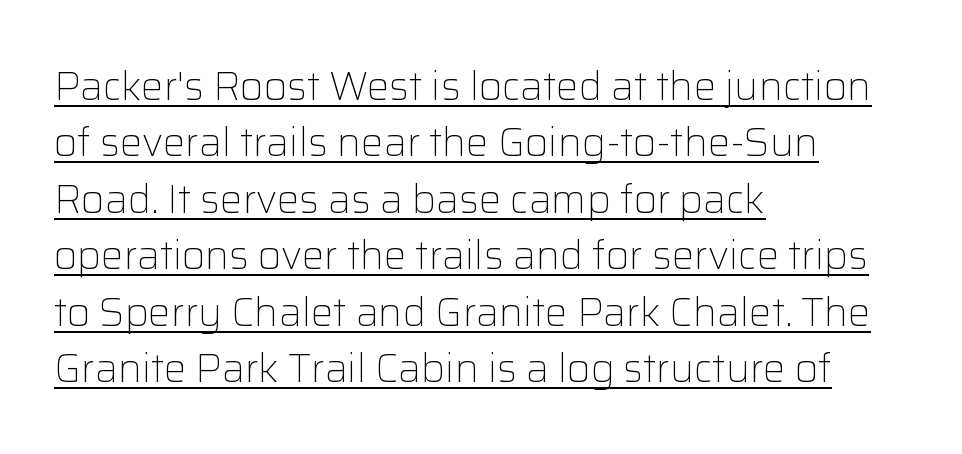
I'd call this a sans setting — the letters go barefoot. Nothing unusual about the tracking: characters are spaced as the font intends. Reading down the block, your eye returns to a fixed left position each line. Caption: lettering with a line underneath. Quick note: interline space is typical. Vertical strokes here are truly vertical.
